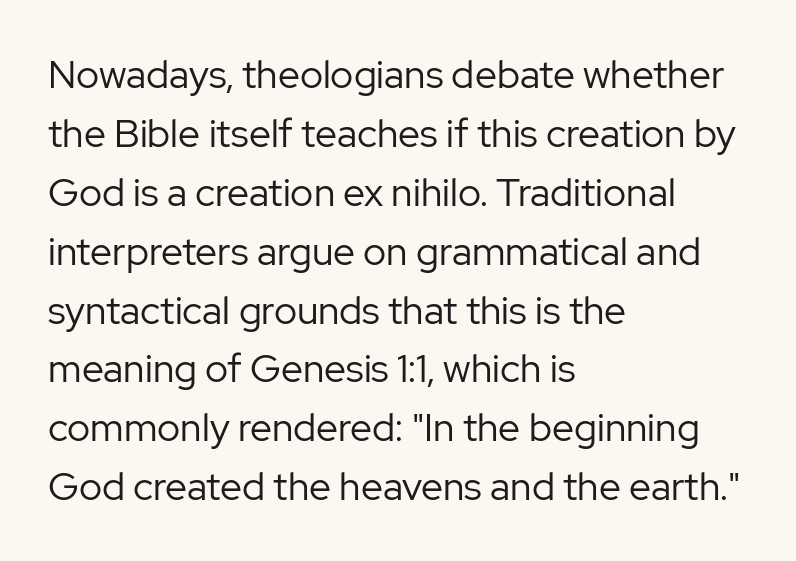
{"serif": "no", "italic": "no", "bold": "no", "weight": "regular", "width": "normal", "stroke_contrast": "low", "x_height": "medium", "monospaced": "no", "underline": "no", "align": "left", "line_spacing": "normal", "line_spacing_ratio": 1.51, "letter_spacing": "normal", "letter_spacing_em": 0.0, "glyph_px": 39}
